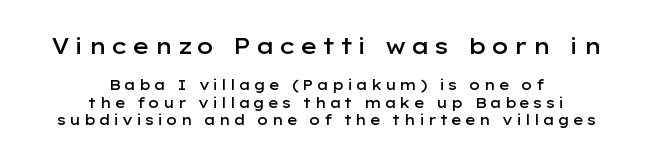
The image shows 22 px text type, upright; set centered, line spacing 1.22x, not underlined; the first (top) block is 1.57x larger.
